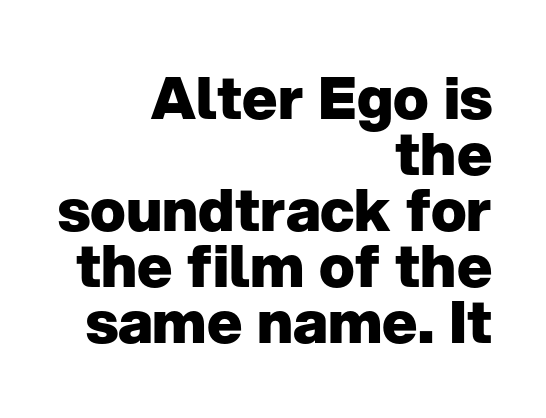
{"serif": "no", "italic": "no", "bold": "yes", "weight": "heavy", "width": "normal", "stroke_contrast": "low", "x_height": "medium", "monospaced": "no", "underline": "no", "align": "right", "line_spacing": "tight", "line_spacing_ratio": 0.95, "letter_spacing": "normal", "letter_spacing_em": 0.0, "glyph_px": 59}
